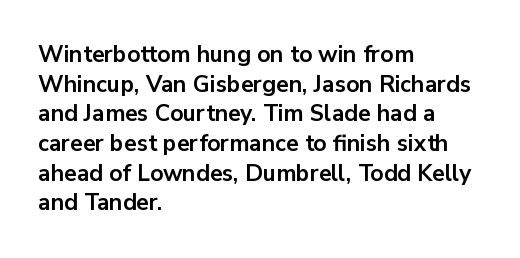
The image shows 23 px bold type, upright; set left-aligned, normal line spacing (1.29x), normal letter spacing, not underlined.
